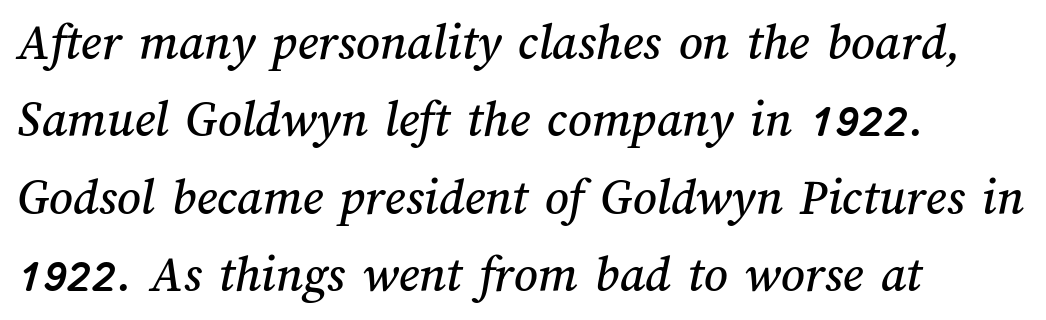
Look at the tracking — it's just the regular setting, nothing added. Anything drawn beneath the words? Only blank space. Looks like regular typesetting: each glyph gets only the width it needs. Quick note: interline space is typical.
